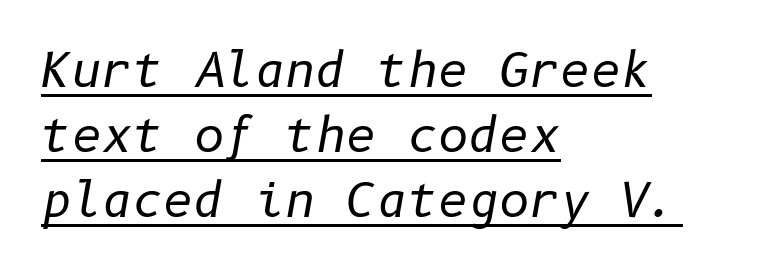
The image shows 47 px regular-weight type, italic (leaning right); set left-aligned, normal line spacing (1.38x), normal letter spacing, underlined; low stroke contrast and a medium x-height.
